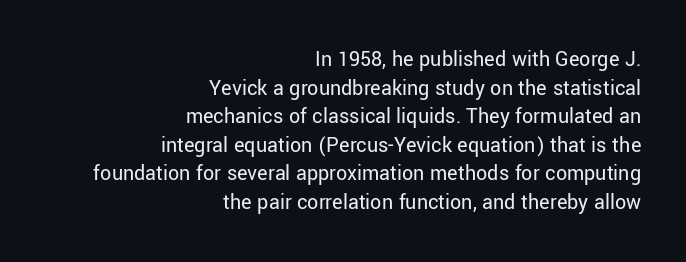
The image shows 22 px text type, upright; set right-aligned, normal line spacing (1.3x), normal letter spacing, not underlined.
